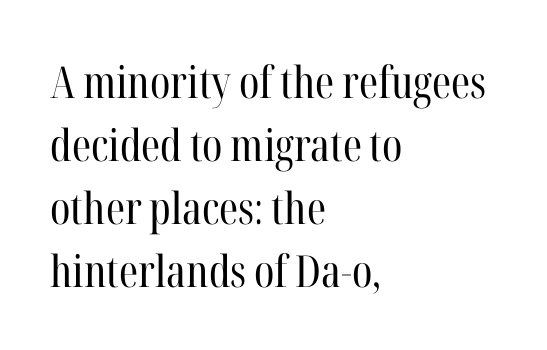
The image shows 44 px regular-weight, condensed serif type, upright; set left-aligned, normal line spacing (1.43x), normal letter spacing, not underlined; high stroke contrast and a medium x-height.
